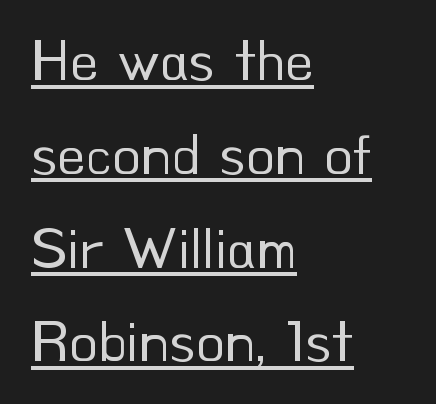
{"serif": "no", "italic": "no", "bold": "no", "weight": "regular", "width": "normal", "stroke_contrast": "low", "x_height": "small", "monospaced": "no", "underline": "yes", "align": "left", "line_spacing": "normal", "line_spacing_ratio": 1.59, "letter_spacing": "normal", "letter_spacing_em": 0.0, "glyph_px": 59}
